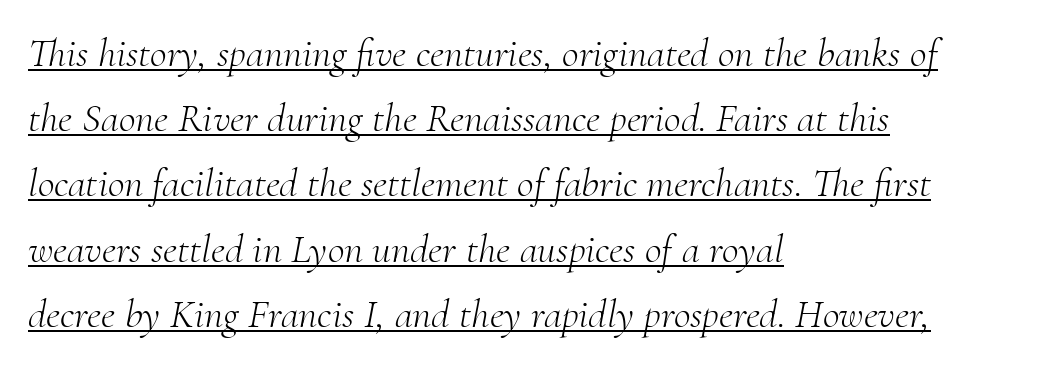
The image shows 41 px light serif type, italic (leaning right); set left-aligned, normal line spacing (1.59x), normal letter spacing, underlined; medium stroke contrast and a small x-height.
